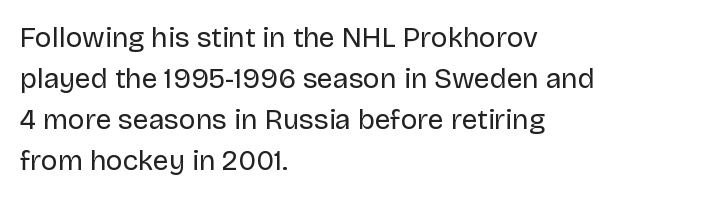
The image shows 28 px regular-weight sans-serif type, upright; set left-aligned, normal line spacing (1.46x), normal letter spacing, not underlined; low stroke contrast and a large x-height.
